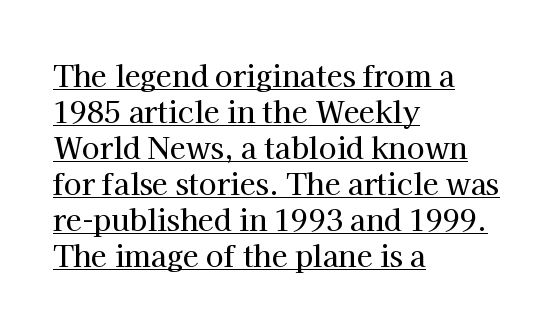
{"serif": "yes", "italic": "no", "width": "normal", "stroke_contrast": "high", "x_height": "medium", "monospaced": "no", "underline": "yes", "align": "left", "line_spacing_ratio": 1.24, "letter_spacing": "normal", "letter_spacing_em": 0.0, "glyph_px": 29}
